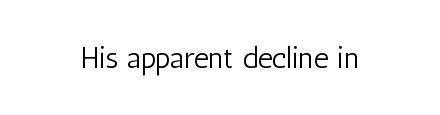
Q: Is the text bold? A: No.
Q: Is the text italic (slanted)? A: No, it is upright.
Q: Is the typeface a serif or a sans-serif typeface? A: Sans-serif.
Q: Is the text underlined? A: No.
Q: Is the spacing between letters normal or unusually wide? A: Normal.
Q: Width (condensed, normal, or wide)? A: Condensed.
Q: Stroke contrast? A: Low.
Q: x-height? A: Medium.
Q: Monospaced? A: No.
